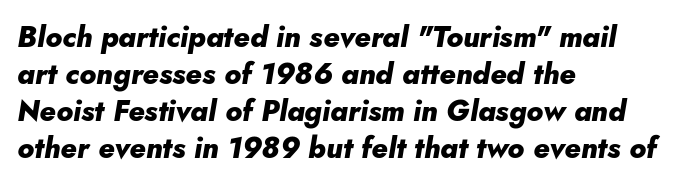
The whole block is typeset with a tilt. This rendering uses left alignment, leaving the right contour irregular. A normal amount of white space separates one row of letters from the next. The face used here is rendered with its standard letterfit.
